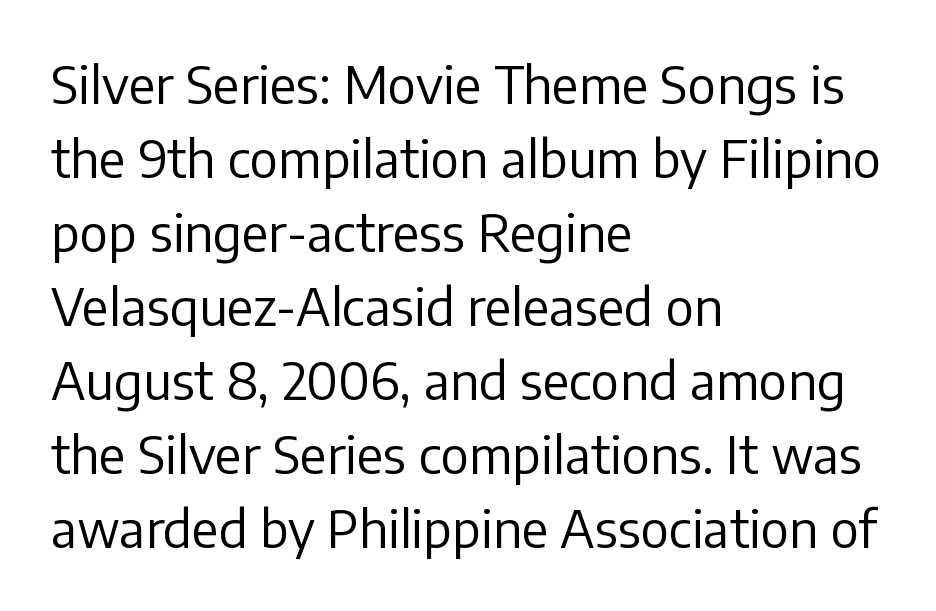
{"serif": "no", "italic": "no", "bold": "no", "weight": "regular", "width": "normal", "stroke_contrast": "low", "x_height": "medium", "monospaced": "no", "underline": "no", "align": "left", "line_spacing": "normal", "line_spacing_ratio": 1.45, "letter_spacing": "normal", "letter_spacing_em": 0.0, "glyph_px": 51}
